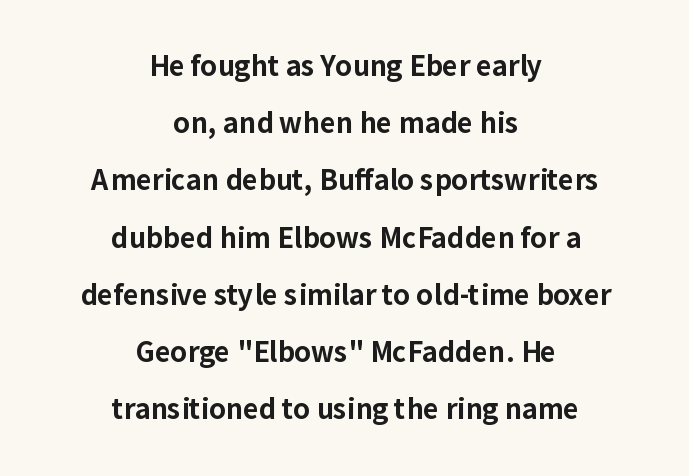
How would I describe the line gaps? Wide and relaxed. Teacher's note: observe the equal gaps on both sides — that is centered alignment. Italic: no, the glyphs are upright roman. Anything drawn beneath the words? Only blank space. Words appear dense and cohesive because spacing is normal.
